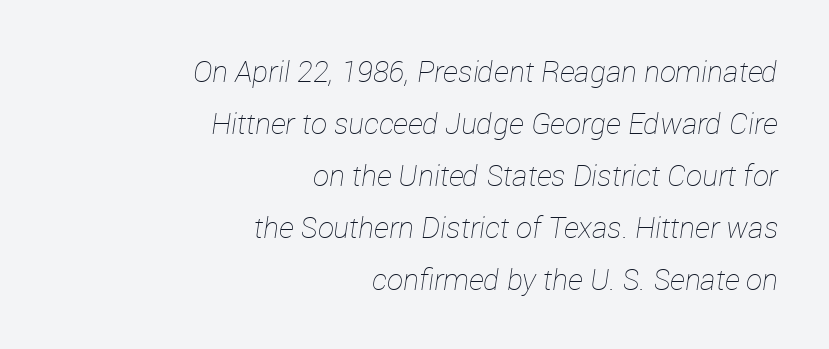
The image shows 29 px thin type, italic (leaning right); set right-aligned, line spacing 1.79x, normal letter spacing, not underlined; low stroke contrast and a medium x-height.
